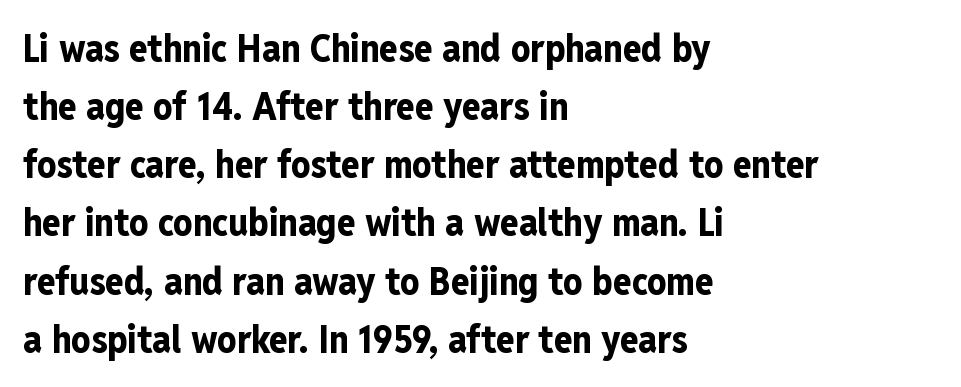
Note: no serifs on the glyphs. The passage shown is emphatically bold. A normal amount of white space separates one row of letters from the next. The letters sit at their default tracking, neither squeezed nor spread. Proportional: the letters do not fall into vertical columns. The words here are not underlined.
